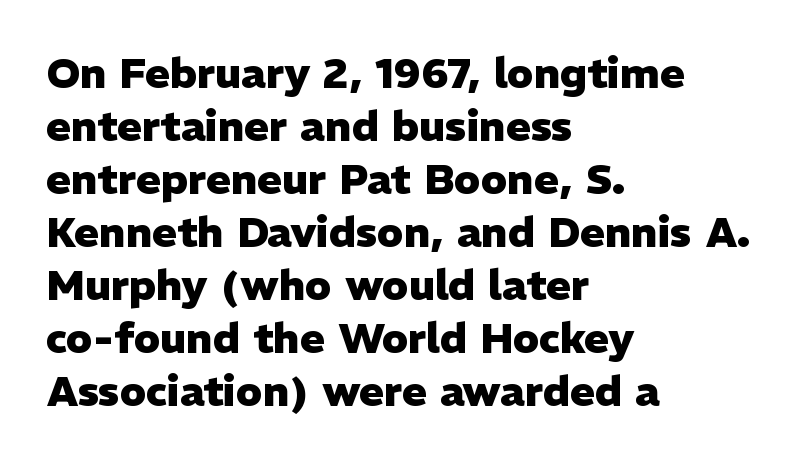
Q: Is the text bold? A: Yes.
Q: Is the text italic (slanted)? A: No, it is upright.
Q: Is the typeface a serif or a sans-serif typeface? A: Sans-serif.
Q: Is the text underlined? A: No.
Q: How is the paragraph aligned? A: Left-aligned.
Q: Is the spacing between letters normal or unusually wide? A: Normal.
Q: Is the spacing between lines tight, normal or loose? A: Normal.
Q: Width (condensed, normal, or wide)? A: Normal.
Q: Stroke contrast? A: Low.
Q: x-height? A: Medium.
Q: Monospaced? A: No.
